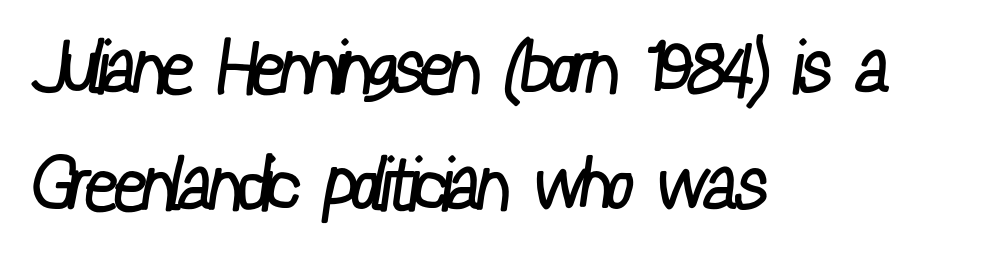
The typeface has the unassuming heft of standard copy or less. Layout note: lines flush left. Observe the absence of serifs on each vertical stroke in this sample. The leading is moderate, giving the passage an even texture. These lines are rendered in a variable-pitch font.
